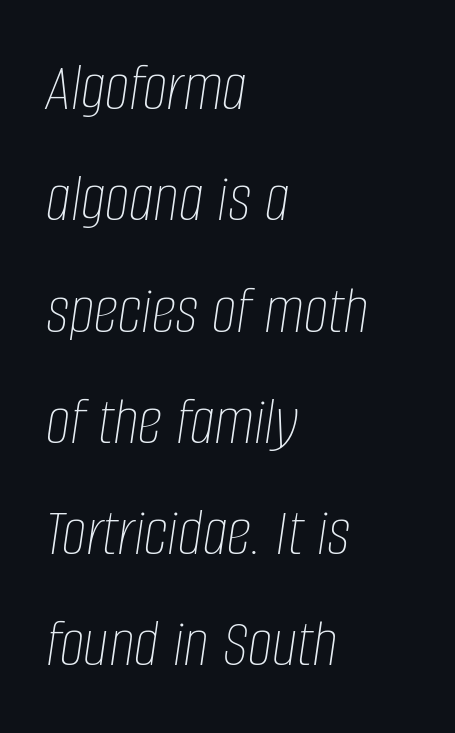
{"italic": "yes", "lean": "right", "slant_degrees": 8, "bold": "no", "weight": "thin", "width": "condensed", "stroke_contrast": "low", "x_height": "large", "monospaced": "no", "underline": "no", "align": "left", "line_spacing": "normal", "line_spacing_ratio": 1.59, "letter_spacing": "normal", "letter_spacing_em": 0.0, "glyph_px": 70}
